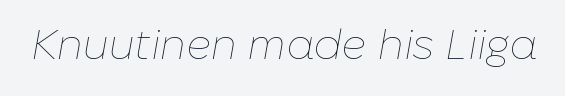
{"italic": "yes", "lean": "right", "slant_degrees": 10, "bold": "no", "weight": "thin", "width": "normal", "stroke_contrast": "low", "x_height": "medium", "monospaced": "no", "underline": "no", "letter_spacing": "normal", "letter_spacing_em": 0.0, "glyph_px": 42}
